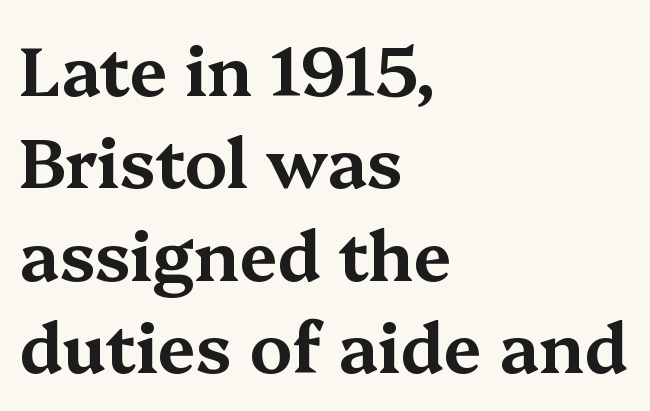
These lines stack with their left ends in a neat column. Decoration check: the copy has no underline. To sum up the face: it has serifs. The space between consecutive lines is moderate. The rendering keeps characters at their native spacing. Here the designer chose a conventional face with non-uniform glyph widths.
